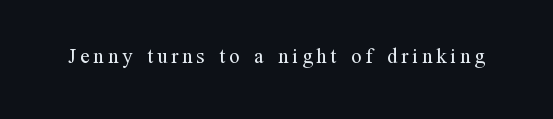
{"italic": "no", "bold": "no", "underline": "no", "glyph_px": 21}
